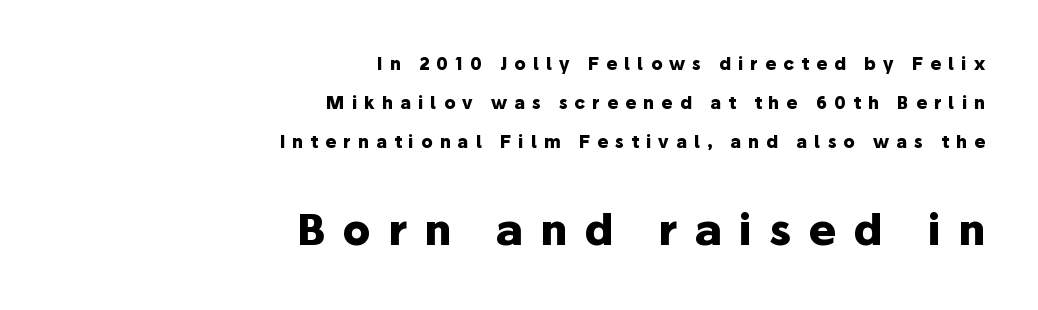
{"serif": "no", "italic": "no", "bold": "yes", "weight": "heavy", "width": "normal", "stroke_contrast": "low", "x_height": "medium", "monospaced": "no", "underline": "no", "align": "right", "line_spacing": "loose", "line_spacing_ratio": 2.29, "letter_spacing": "wide", "letter_spacing_em": 0.41, "larger_block": "second", "size_ratio": 2.47, "glyph_px": 42}
